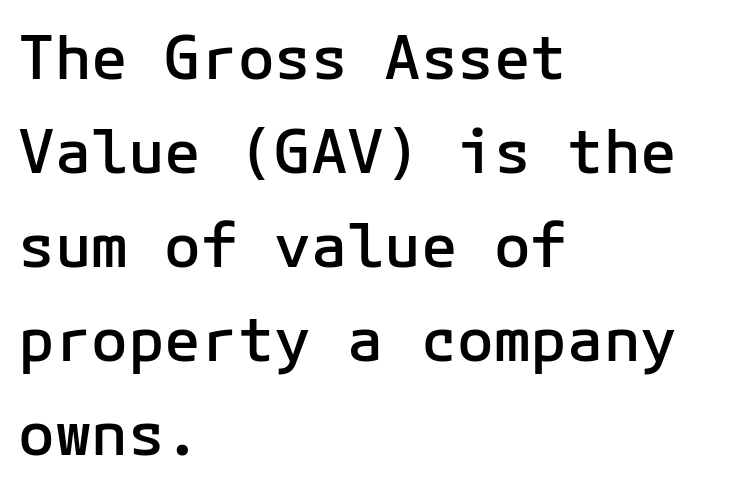
Set as a demibold, roughly 600 on the weight scale. I'd call this a sans setting — the letters go barefoot. Here the glyphs are tracked normally, forming tight word shapes. Students, observe: this is what conventionally led text looks like.
